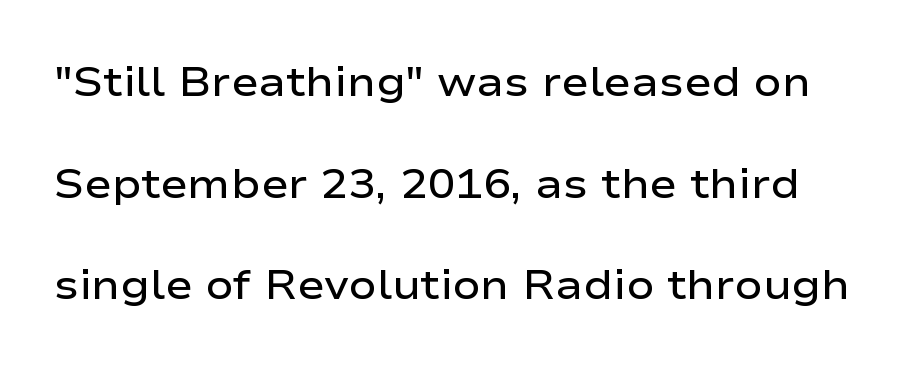
The image shows 41 px semibold, wide sans-serif type, upright; set loose line spacing (2.48x), normal letter spacing, not underlined; low stroke contrast and a medium x-height.
